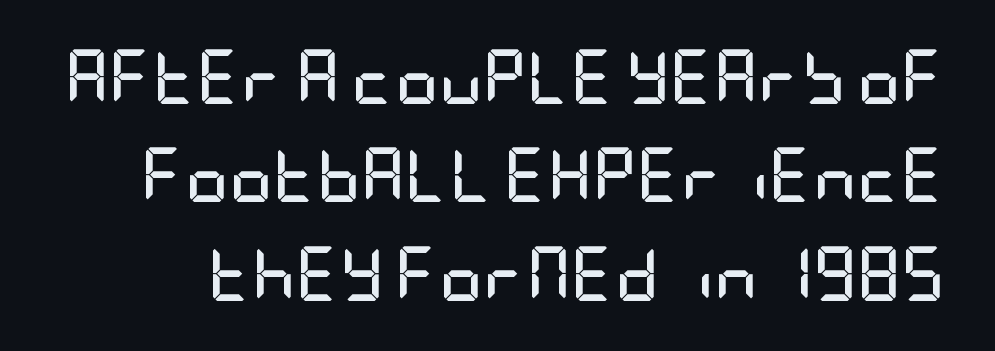
{"serif": "no", "italic": "no", "bold": "yes", "weight": "semibold", "width": "condensed", "stroke_contrast": "low", "x_height": "large", "underline": "no", "line_spacing_ratio": 1.82, "letter_spacing": "normal", "letter_spacing_em": 0.0, "glyph_px": 54}
